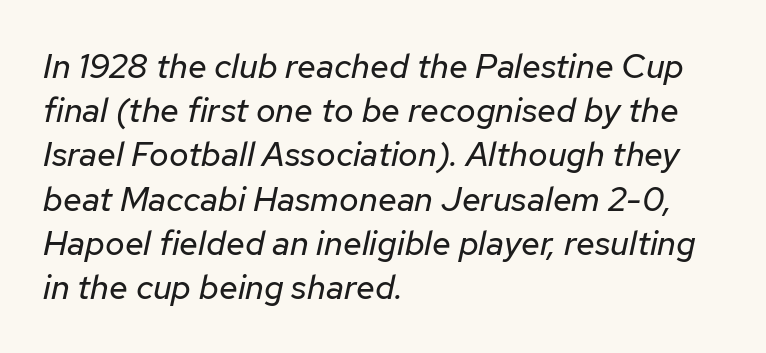
The face used here has a pronounced slope to its letters. The vertical gap from one line to the next is medium. Characters follow at the spacing the type designer built in. The specimen omits any rule beneath the text block's lines. Every row of glyphs begins at an identical x-position on the left. Is this a fixed-width face? No — the glyphs have proportional, varying widths.
